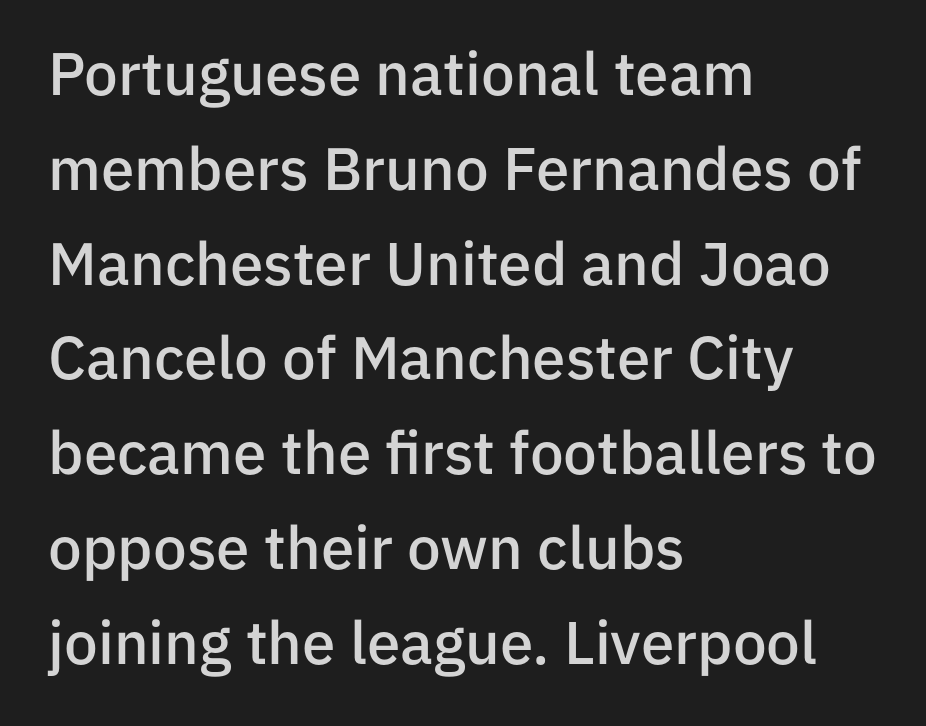
Q: Is the text bold? A: Semi-bold.
Q: Is the text italic (slanted)? A: No, it is upright.
Q: Is the typeface a serif or a sans-serif typeface? A: Sans-serif.
Q: Is the text underlined? A: No.
Q: How is the paragraph aligned? A: Left-aligned.
Q: Is the spacing between letters normal or unusually wide? A: Normal.
Q: Is the spacing between lines tight, normal or loose? A: Normal.
Q: Width (condensed, normal, or wide)? A: Normal.
Q: Stroke contrast? A: Low.
Q: x-height? A: Medium.
Q: Monospaced? A: No.
